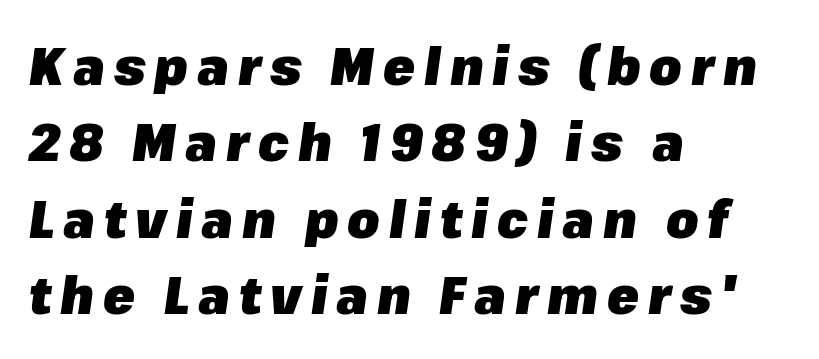
Q: Is the text bold? A: Yes.
Q: Is the text italic (slanted)? A: Yes, it leans right by about 8 degrees.
Q: Is the text underlined? A: No.
Q: How is the paragraph aligned? A: Left-aligned.
Q: Is the spacing between lines tight, normal or loose? A: Normal.
Q: Width (condensed, normal, or wide)? A: Normal.
Q: Stroke contrast? A: Low.
Q: x-height? A: Medium.
Q: Monospaced? A: No.
